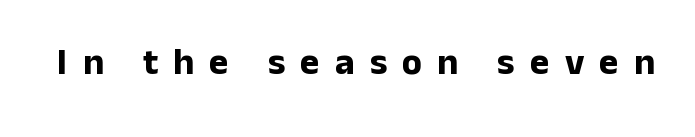
Q: Is the text bold? A: Yes.
Q: Is the text italic (slanted)? A: No, it is upright.
Q: Is the typeface a serif or a sans-serif typeface? A: Sans-serif.
Q: Is the text underlined? A: No.
Q: Is the spacing between letters normal or unusually wide? A: Unusually wide.
Q: Width (condensed, normal, or wide)? A: Normal.
Q: Stroke contrast? A: Low.
Q: x-height? A: Medium.
Q: Monospaced? A: No.
